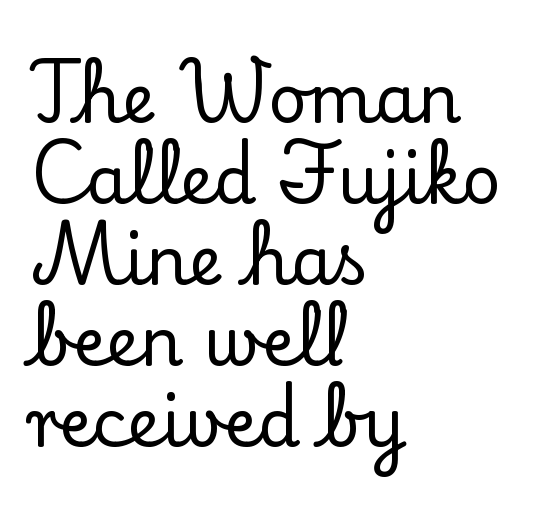
{"serif": "yes", "italic": "no", "width": "normal", "stroke_contrast": "low", "x_height": "small", "monospaced": "no", "underline": "no", "align": "left", "line_spacing_ratio": 1.21, "letter_spacing": "normal", "letter_spacing_em": 0.0, "glyph_px": 67}
